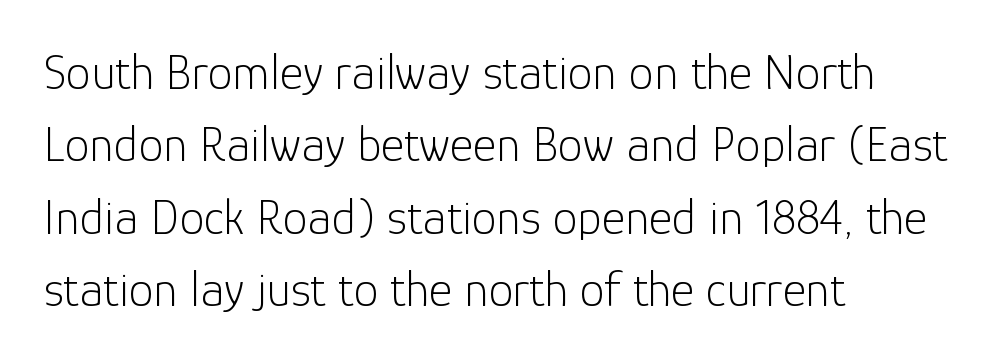
Q: Is the text bold? A: No.
Q: Is the text italic (slanted)? A: No, it is upright.
Q: Is the typeface a serif or a sans-serif typeface? A: Sans-serif.
Q: Is the text underlined? A: No.
Q: How is the paragraph aligned? A: Left-aligned.
Q: Is the spacing between letters normal or unusually wide? A: Normal.
Q: Is the spacing between lines tight, normal or loose? A: Normal.
Q: Width (condensed, normal, or wide)? A: Normal.
Q: Stroke contrast? A: Low.
Q: x-height? A: Medium.
Q: Monospaced? A: No.
